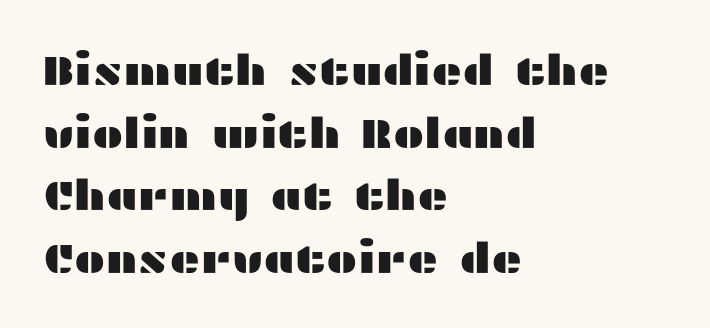
These lines stack with their left ends in a neat column. How are the letters spaced? Ordinarily, with no added tracking. A typesetter would mark this as roman, not italic. The space beneath each line is pristine and unruled. The characters display no serif detailing; their extremities are plain.
